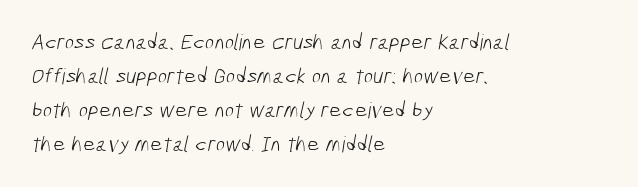
{"bold": "no", "underline": "no", "align": "left", "line_spacing": "normal", "line_spacing_ratio": 1.54, "letter_spacing": "normal", "letter_spacing_em": 0.0, "glyph_px": 22}
